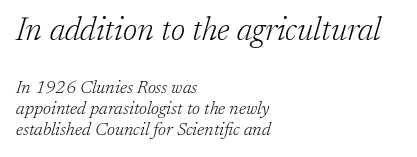
Q: Is the text bold? A: No.
Q: Is the text italic (slanted)? A: Yes, it leans right by about 17 degrees.
Q: Is the typeface a serif or a sans-serif typeface? A: Serif.
Q: Is the text underlined? A: No.
Q: How is the paragraph aligned? A: Left-aligned.
Q: Is the spacing between letters normal or unusually wide? A: Normal.
Q: Which block of text is set in a larger size, the first (top) or the second (bottom)? A: The first (top) one.
Q: Width (condensed, normal, or wide)? A: Normal.
Q: Stroke contrast? A: Low.
Q: x-height? A: Medium.
Q: Monospaced? A: No.
